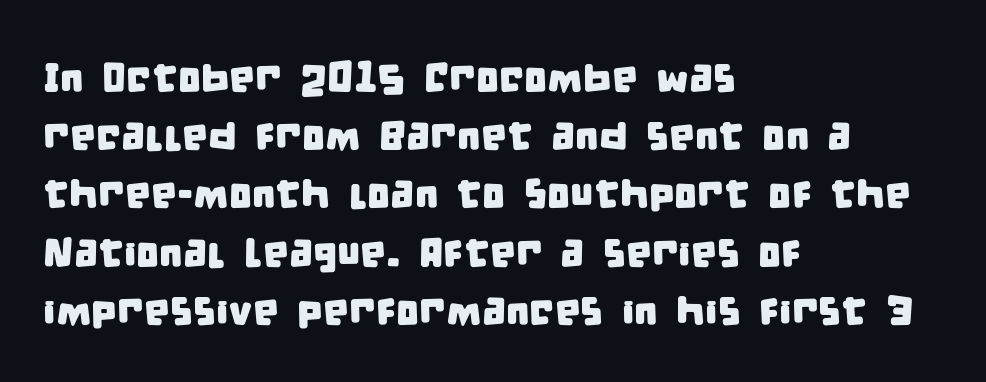
Q: Is the typeface a serif or a sans-serif typeface? A: Sans-serif.
Q: Is the text underlined? A: No.
Q: How is the paragraph aligned? A: Left-aligned.
Q: Is the spacing between letters normal or unusually wide? A: Normal.
Q: Is the spacing between lines tight, normal or loose? A: Normal.
Q: Width (condensed, normal, or wide)? A: Condensed.
Q: Stroke contrast? A: Low.
Q: x-height? A: Large.
Q: Monospaced? A: No.
